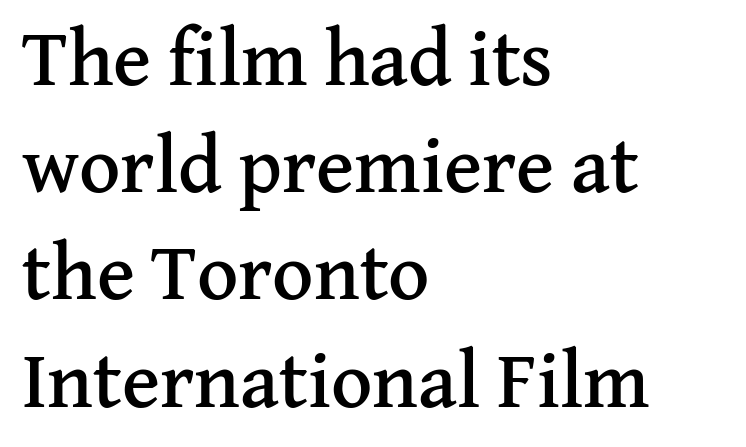
{"serif": "yes", "italic": "no", "width": "normal", "stroke_contrast": "medium", "x_height": "medium", "monospaced": "no", "underline": "no", "align": "left", "line_spacing": "normal", "line_spacing_ratio": 1.34, "letter_spacing": "normal", "letter_spacing_em": 0.0, "glyph_px": 80}
